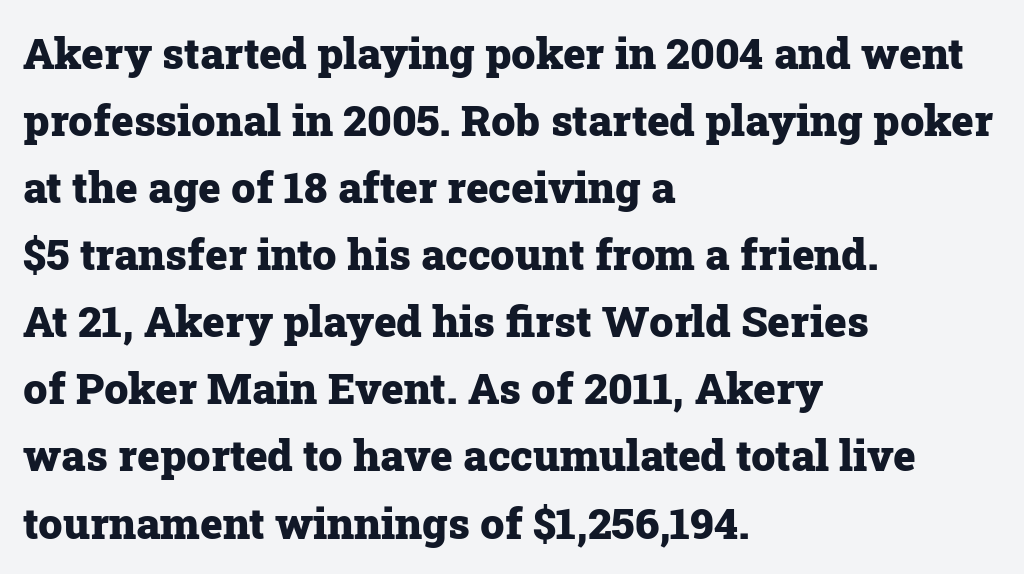
These lines are rendered in a variable-pitch font. You can tell from the footed stems that serif type was used. Words float on clear page, feet unadorned. Honestly, the letter spacing is just normal — you wouldn't notice it. Characters remain perfectly vertical along every line. The designer left line spacing at the default.
